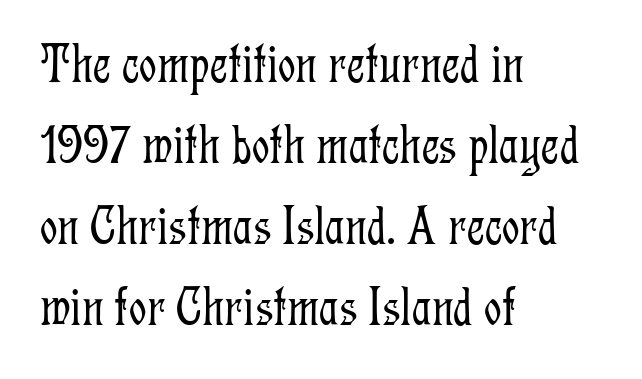
A bare baseline throughout the passage. Compared with a typical body face, this is equally light or lighter still. The rendering anchors every line to the left-hand side. Compared with typical paragraphs, the rows here are spaced about the same.
